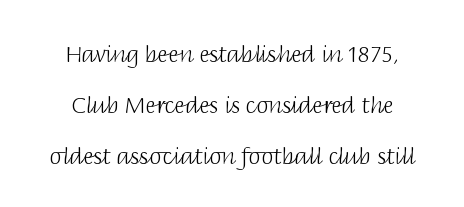
Q: Is the text bold? A: No.
Q: Is the text italic (slanted)? A: No, it is upright.
Q: Is the text underlined? A: No.
Q: How is the paragraph aligned? A: Centered.
Q: Is the spacing between letters normal or unusually wide? A: Normal.
Q: Is the spacing between lines tight, normal or loose? A: Loose.
